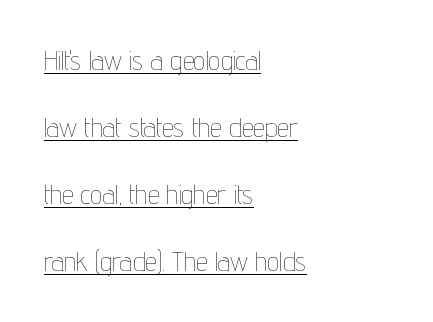
Does extra space separate the letters? No, they use regular spacing. The characters are drawn with everyday or finer stroke widths. You could fit nearly another row in the gap between these rows. What decoration does the sample have? An underline. Compared with a centered layout, this one pins lines to the left instead. No italicization has been applied; the sample stays upright.
